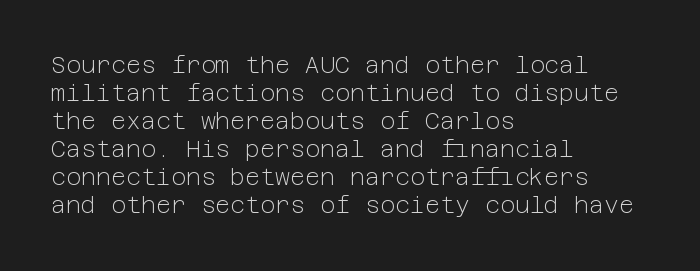
The image shows 23 px text type, upright; set left-aligned, line spacing 1.22x, normal letter spacing, not underlined.
